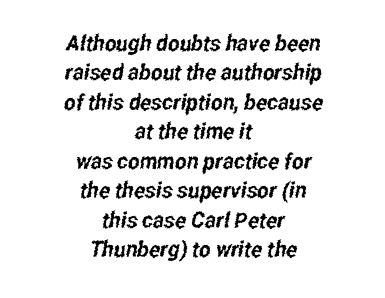
Type without underlining. Does the copy run flush right? No — it is centered line by line. The leading is moderate, giving the passage an even texture. Honestly, the letter spacing is just normal — you wouldn't notice it.
